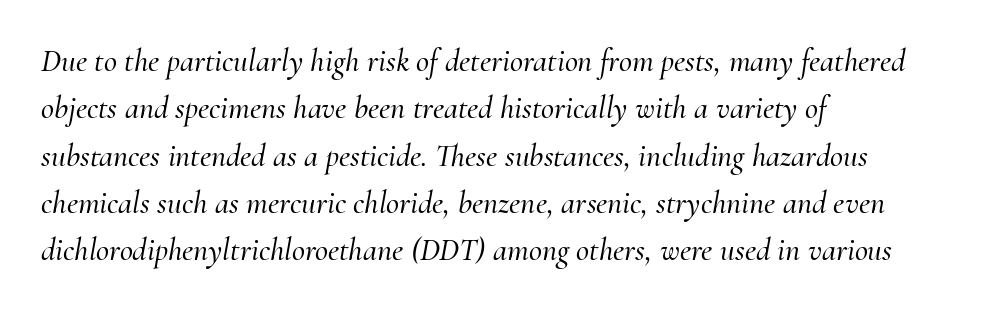
A bare baseline throughout the passage. Look at the bottom of the vertical strokes: they flare into serifs here. The passage shown stacks its lines at a standard gap. This rendering leaves character spacing at its baseline value. When letters slant like this, we call the style italic.
